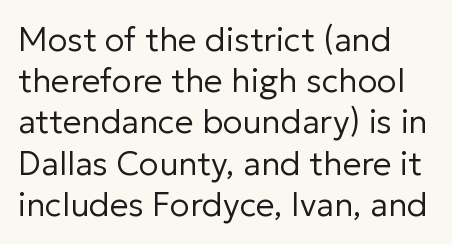
Q: Is the text bold? A: No.
Q: Is the text italic (slanted)? A: No, it is upright.
Q: Is the typeface a serif or a sans-serif typeface? A: Sans-serif.
Q: Is the text underlined? A: No.
Q: How is the paragraph aligned? A: Left-aligned.
Q: Is the spacing between letters normal or unusually wide? A: Normal.
Q: Is the spacing between lines tight, normal or loose? A: Normal.
Q: Width (condensed, normal, or wide)? A: Normal.
Q: Stroke contrast? A: Low.
Q: x-height? A: Medium.
Q: Monospaced? A: No.
